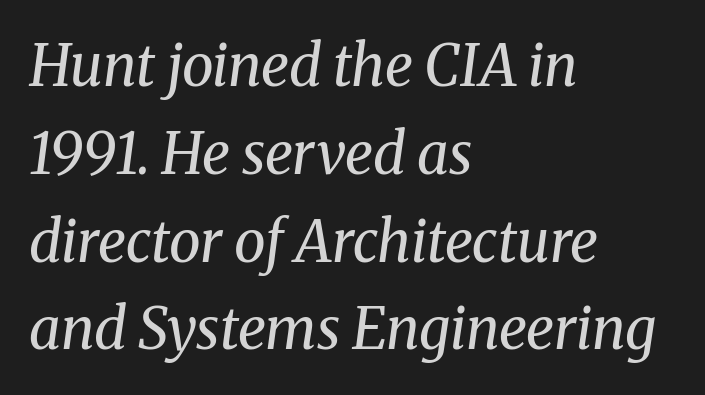
Q: Is the text bold? A: No.
Q: Is the text italic (slanted)? A: Yes, it leans right by about 8 degrees.
Q: Is the typeface a serif or a sans-serif typeface? A: Serif.
Q: Is the text underlined? A: No.
Q: How is the paragraph aligned? A: Left-aligned.
Q: Is the spacing between letters normal or unusually wide? A: Normal.
Q: Is the spacing between lines tight, normal or loose? A: Normal.
Q: Width (condensed, normal, or wide)? A: Normal.
Q: Stroke contrast? A: Medium.
Q: x-height? A: Medium.
Q: Monospaced? A: No.
